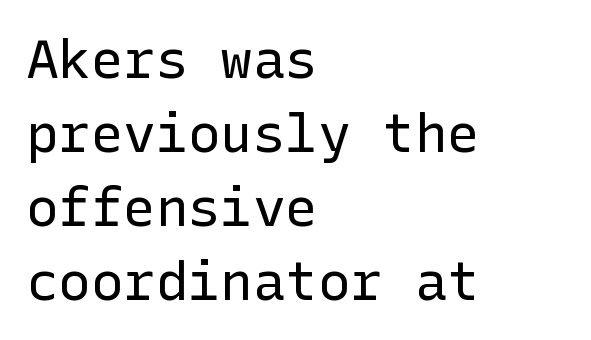
{"serif": "no", "italic": "no", "bold": "no", "weight": "regular", "width": "normal", "stroke_contrast": "low", "x_height": "medium", "underline": "no", "align": "left", "line_spacing": "normal", "line_spacing_ratio": 1.37, "letter_spacing": "normal", "letter_spacing_em": 0.0, "glyph_px": 54}
